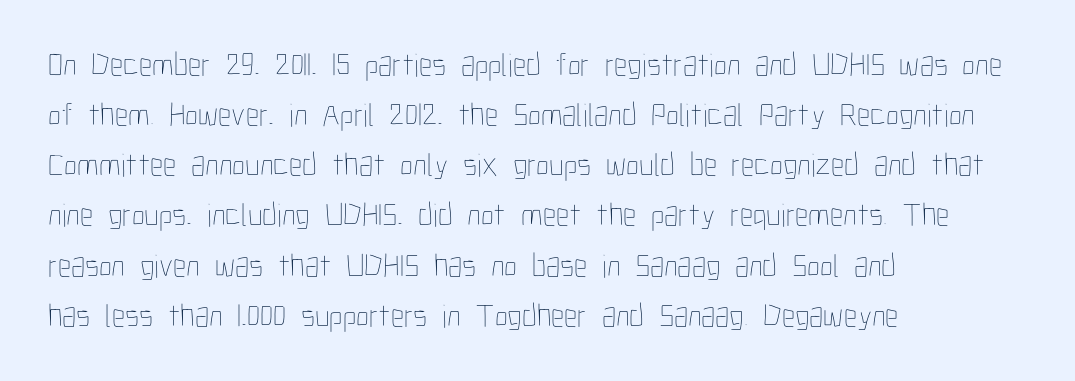
Q: Is the text bold? A: No.
Q: Is the text italic (slanted)? A: No, it is upright.
Q: Is the text underlined? A: No.
Q: How is the paragraph aligned? A: Left-aligned.
Q: Is the spacing between letters normal or unusually wide? A: Normal.
Q: Is the spacing between lines tight, normal or loose? A: Normal.
Q: Width (condensed, normal, or wide)? A: Condensed.
Q: Stroke contrast? A: Low.
Q: x-height? A: Medium.
Q: Monospaced? A: No.
